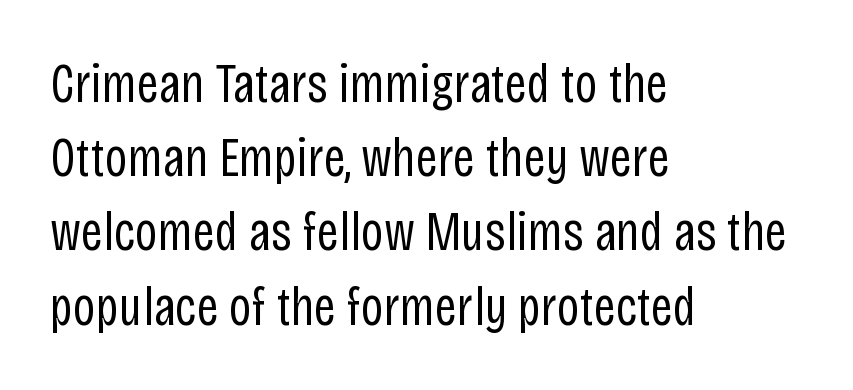
The image shows 55 px regular-weight, condensed sans-serif type, upright; set left-aligned, normal line spacing (1.35x), normal letter spacing, not underlined; low stroke contrast and a large x-height.
